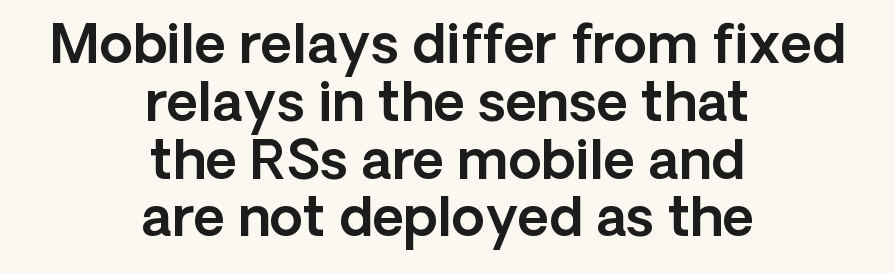
Q: Is the text italic (slanted)? A: No, it is upright.
Q: Is the typeface a serif or a sans-serif typeface? A: Sans-serif.
Q: Is the text underlined? A: No.
Q: How is the paragraph aligned? A: Centered.
Q: Is the spacing between letters normal or unusually wide? A: Normal.
Q: Is the spacing between lines tight, normal or loose? A: Tight.
Q: Width (condensed, normal, or wide)? A: Normal.
Q: x-height? A: Medium.
Q: Monospaced? A: No.
